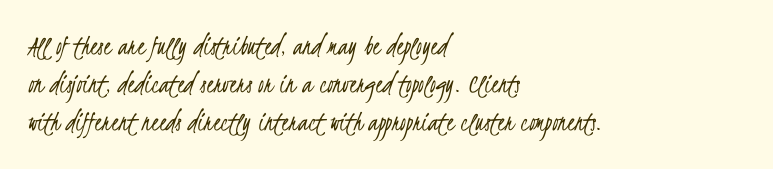
Q: Is the text bold? A: No.
Q: Is the typeface a serif or a sans-serif typeface? A: Sans-serif.
Q: Is the text underlined? A: No.
Q: How is the paragraph aligned? A: Left-aligned.
Q: Is the spacing between letters normal or unusually wide? A: Normal.
Q: Is the spacing between lines tight, normal or loose? A: Normal.
Q: Width (condensed, normal, or wide)? A: Condensed.
Q: Stroke contrast? A: Low.
Q: x-height? A: Small.
Q: Monospaced? A: No.
